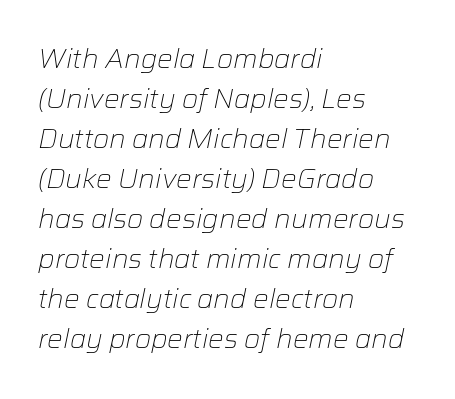
The image shows 26 px text type, italic (leaning right); set left-aligned, normal line spacing (1.54x), normal letter spacing, not underlined.
